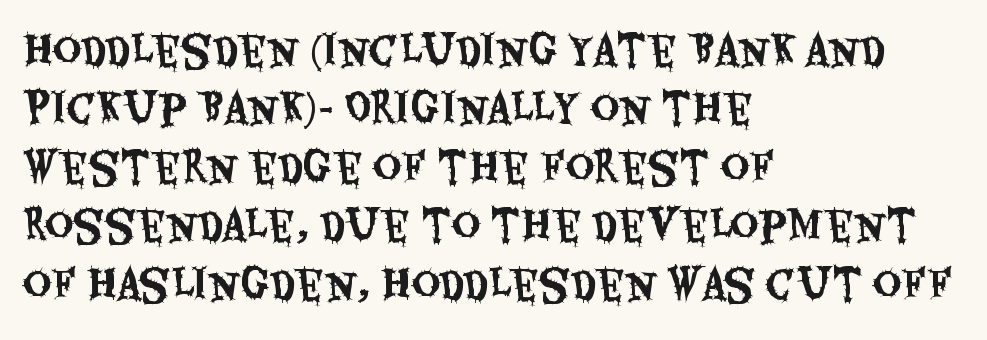
Q: Is the text italic (slanted)? A: No, it is upright.
Q: Is the typeface a serif or a sans-serif typeface? A: Sans-serif.
Q: Is the text underlined? A: No.
Q: How is the paragraph aligned? A: Left-aligned.
Q: Is the spacing between letters normal or unusually wide? A: Normal.
Q: Is the spacing between lines tight, normal or loose? A: Normal.
Q: Width (condensed, normal, or wide)? A: Condensed.
Q: Stroke contrast? A: Medium.
Q: x-height? A: Large.
Q: Monospaced? A: No.
